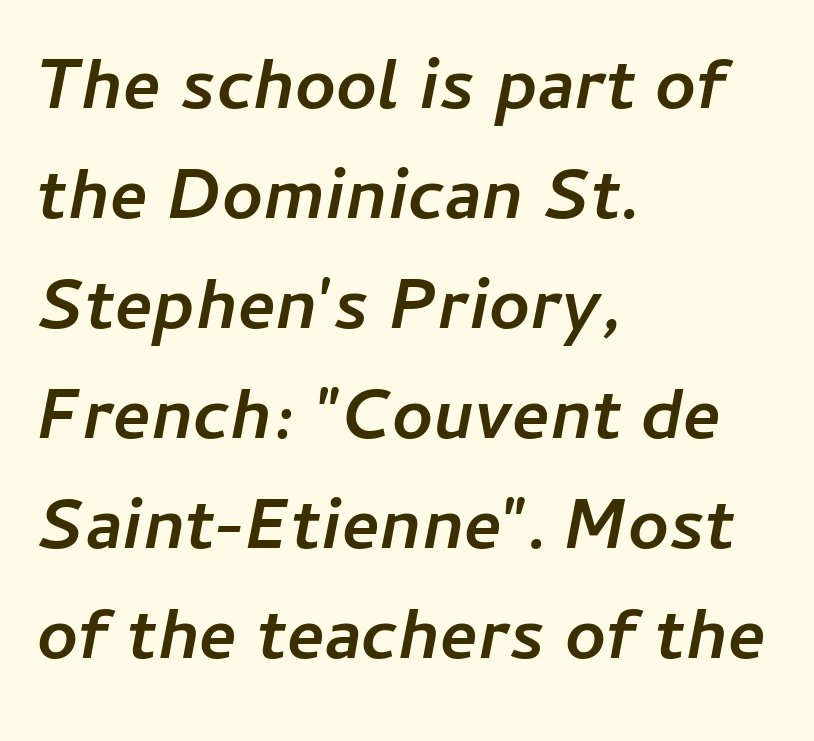
Horizontal bands of white between lines are of average thickness. Underline: absent. The typography opts for an oblique posture over an upright one. Glyph-to-glyph distance matches everyday printed text.
